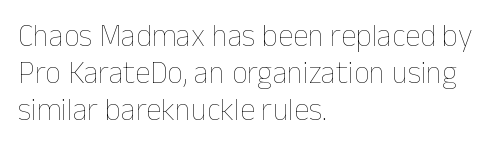
Q: Is the text bold? A: No.
Q: Is the text italic (slanted)? A: No, it is upright.
Q: Is the text underlined? A: No.
Q: How is the paragraph aligned? A: Left-aligned.
Q: Is the spacing between letters normal or unusually wide? A: Normal.
Q: Width (condensed, normal, or wide)? A: Normal.
Q: Stroke contrast? A: Low.
Q: x-height? A: Medium.
Q: Monospaced? A: No.
